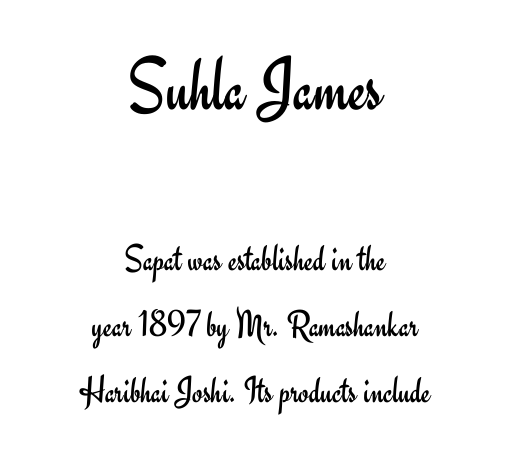
{"serif": "no", "bold": "no", "weight": "regular", "width": "normal", "stroke_contrast": "low", "x_height": "small", "monospaced": "no", "underline": "no", "align": "center", "line_spacing_ratio": 1.74, "letter_spacing": "normal", "letter_spacing_em": 0.0, "larger_block": "first", "size_ratio": 2.03, "glyph_px": 77}
